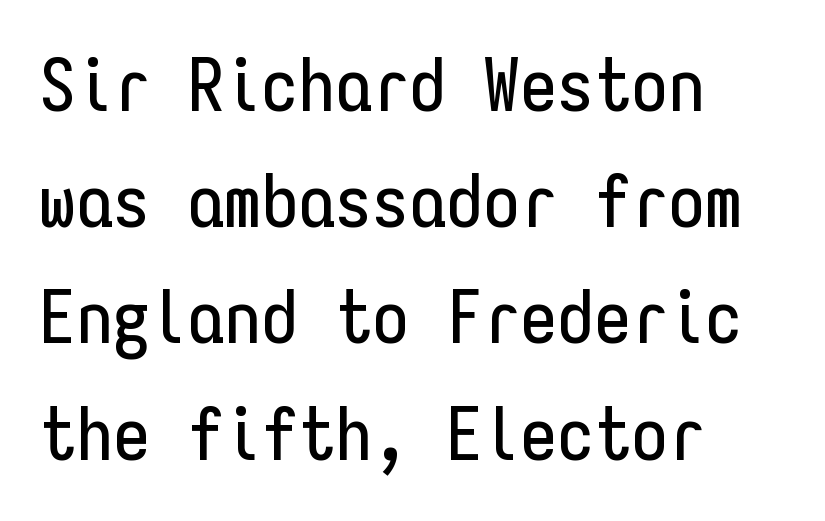
{"serif": "no", "italic": "no", "width": "condensed", "stroke_contrast": "low", "x_height": "medium", "monospaced": "yes", "underline": "no", "align": "left", "line_spacing": "normal", "line_spacing_ratio": 1.57, "letter_spacing": "normal", "letter_spacing_em": 0.0, "glyph_px": 74}
